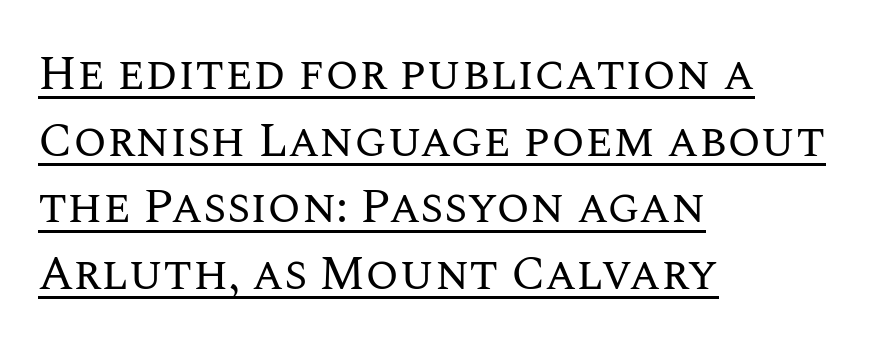
The image shows 48 px regular-weight type, upright; set left-aligned, normal line spacing (1.39x), normal letter spacing, underlined; medium stroke contrast and a large x-height.
